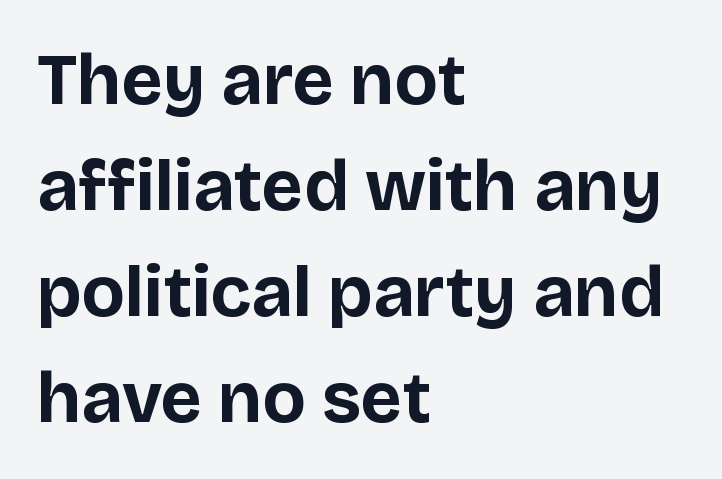
Q: Is the text bold? A: Yes.
Q: Is the text italic (slanted)? A: No, it is upright.
Q: Is the typeface a serif or a sans-serif typeface? A: Sans-serif.
Q: Is the text underlined? A: No.
Q: How is the paragraph aligned? A: Left-aligned.
Q: Is the spacing between letters normal or unusually wide? A: Normal.
Q: Is the spacing between lines tight, normal or loose? A: Normal.
Q: Width (condensed, normal, or wide)? A: Normal.
Q: Stroke contrast? A: Low.
Q: x-height? A: Large.
Q: Monospaced? A: No.
